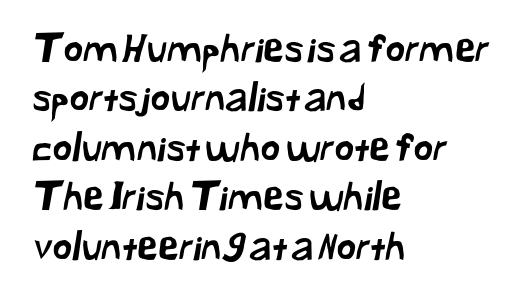
Q: Is the typeface a serif or a sans-serif typeface? A: Sans-serif.
Q: Is the text underlined? A: No.
Q: How is the paragraph aligned? A: Left-aligned.
Q: Is the spacing between letters normal or unusually wide? A: Normal.
Q: Is the spacing between lines tight, normal or loose? A: Normal.
Q: Width (condensed, normal, or wide)? A: Normal.
Q: Stroke contrast? A: Low.
Q: x-height? A: Medium.
Q: Monospaced? A: No.
